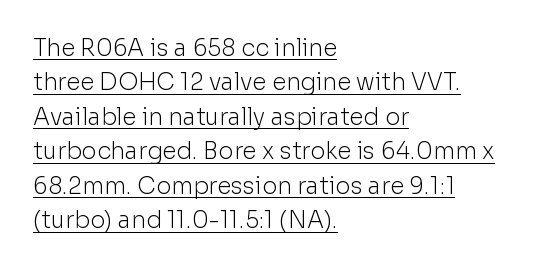
The image shows 23 px text type, upright; set left-aligned, normal line spacing (1.5x), normal letter spacing, underlined.
